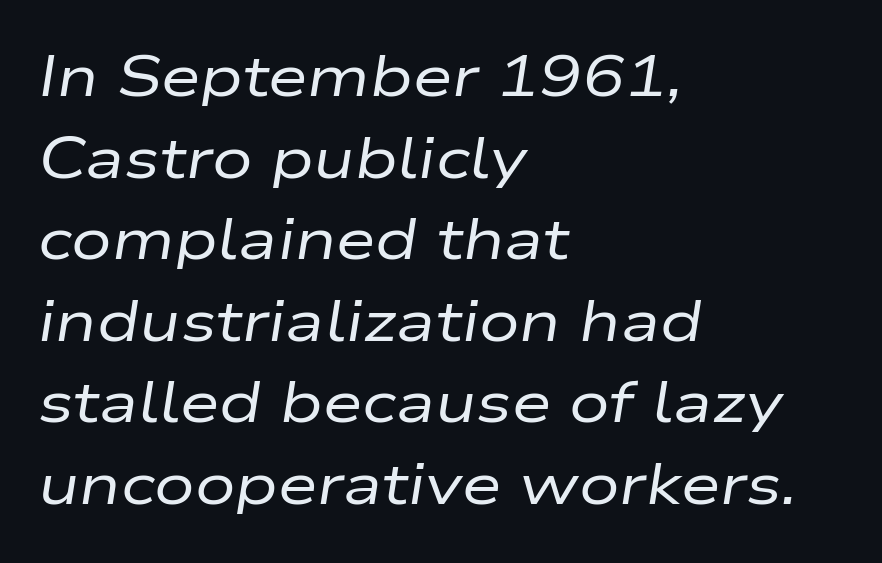
The image shows 57 px regular-weight, wide type, italic (leaning right); set left-aligned, normal line spacing (1.43x), normal letter spacing, not underlined; low stroke contrast and a medium x-height.
